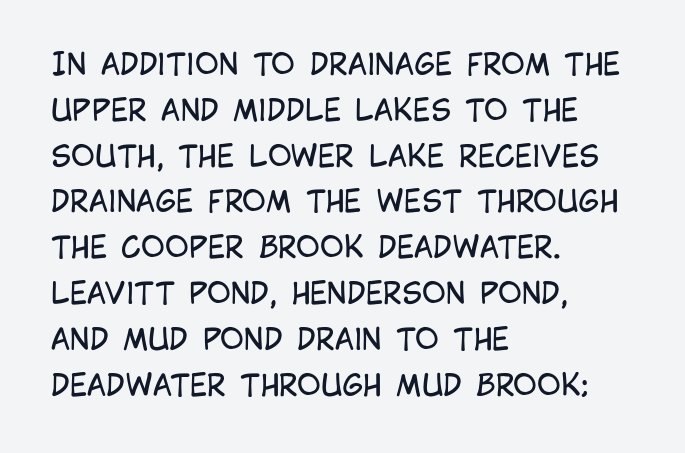
The image shows 29 px regular-weight, condensed sans-serif type, upright; set left-aligned, normal line spacing (1.58x), normal letter spacing, not underlined; low stroke contrast and a large x-height.
